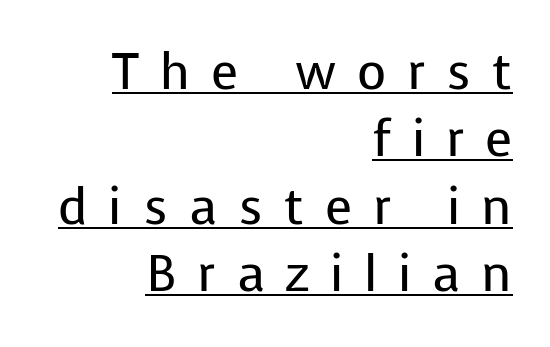
Q: Is the text bold? A: No.
Q: Is the text italic (slanted)? A: No, it is upright.
Q: Is the typeface a serif or a sans-serif typeface? A: Sans-serif.
Q: Is the text underlined? A: Yes.
Q: How is the paragraph aligned? A: Right-aligned.
Q: Is the spacing between letters normal or unusually wide? A: Unusually wide.
Q: Is the spacing between lines tight, normal or loose? A: Normal.
Q: Width (condensed, normal, or wide)? A: Normal.
Q: Stroke contrast? A: Low.
Q: x-height? A: Medium.
Q: Monospaced? A: No.
